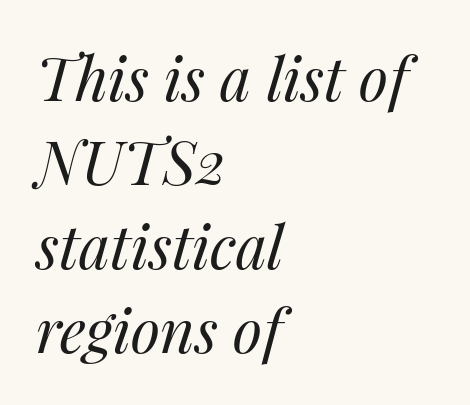
The image shows 60 px regular-weight type, italic (leaning right); set left-aligned, normal line spacing (1.4x), normal letter spacing, not underlined; medium stroke contrast and a medium x-height.
